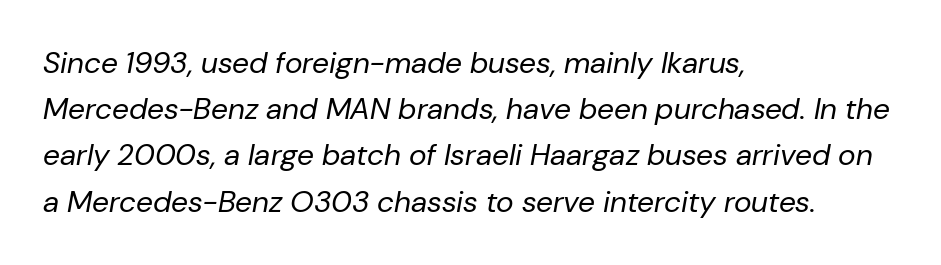
Q: Is the text bold? A: No.
Q: Is the text italic (slanted)? A: Yes, it leans right by about 10 degrees.
Q: Is the text underlined? A: No.
Q: How is the paragraph aligned? A: Left-aligned.
Q: Is the spacing between letters normal or unusually wide? A: Normal.
Q: Is the spacing between lines tight, normal or loose? A: Normal.
Q: Width (condensed, normal, or wide)? A: Normal.
Q: Stroke contrast? A: Low.
Q: x-height? A: Medium.
Q: Monospaced? A: No.
